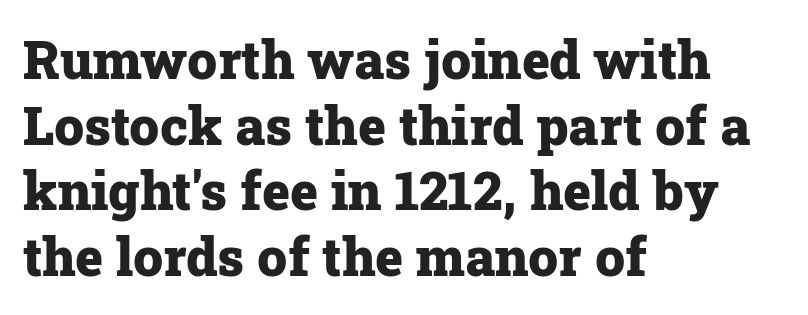
{"serif": "yes", "italic": "no", "bold": "yes", "weight": "heavy", "width": "normal", "stroke_contrast": "low", "x_height": "medium", "monospaced": "no", "underline": "no", "align": "left", "line_spacing_ratio": 1.24, "letter_spacing": "normal", "letter_spacing_em": 0.0, "glyph_px": 53}
